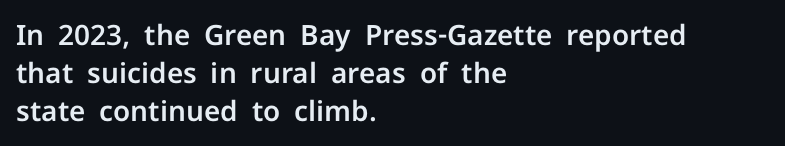
The image shows 28 px sans-serif type, upright; set left-aligned, normal line spacing (1.35x), normal letter spacing, not underlined; low stroke contrast and a medium x-height.
